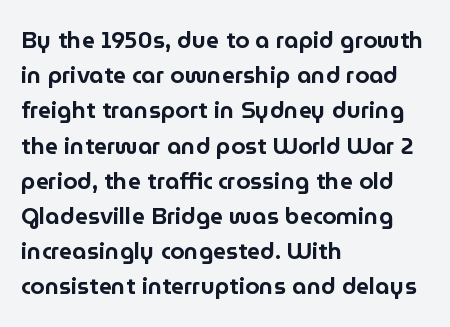
{"italic": "no", "underline": "no", "align": "left", "line_spacing": "normal", "line_spacing_ratio": 1.53, "letter_spacing": "normal", "letter_spacing_em": 0.0, "glyph_px": 23}
